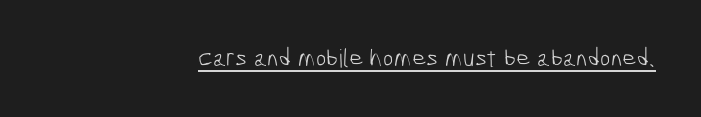
All the whitespace from short lines collects on the left. Look at the tracking — it's just the regular setting, nothing added. The weight would be labelled regular, book, light, or lighter still. Glance below the letters and you will spot a drawn line.
